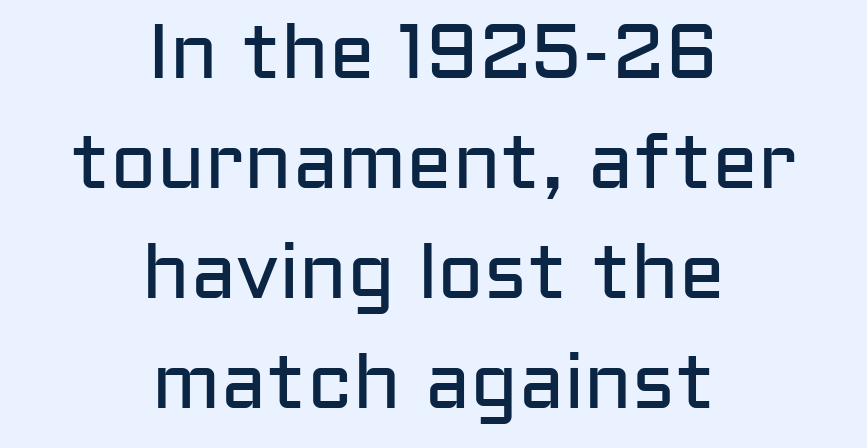
{"serif": "no", "italic": "no", "bold": "no", "weight": "regular", "width": "normal", "stroke_contrast": "low", "x_height": "medium", "monospaced": "no", "underline": "no", "align": "center", "line_spacing": "normal", "line_spacing_ratio": 1.43, "letter_spacing": "normal", "letter_spacing_em": 0.0, "glyph_px": 77}
